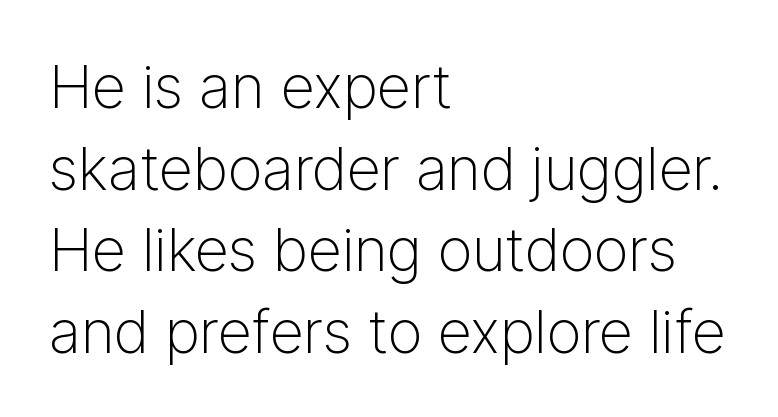
The image shows 60 px light sans-serif type, upright; set left-aligned, normal line spacing (1.36x), normal letter spacing, not underlined; low stroke contrast and a medium x-height.
